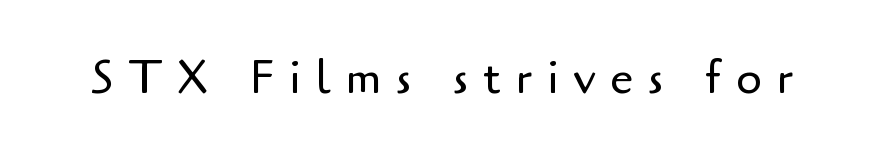
Q: Is the text bold? A: No.
Q: Is the text italic (slanted)? A: No, it is upright.
Q: Is the typeface a serif or a sans-serif typeface? A: Sans-serif.
Q: Is the text underlined? A: No.
Q: Is the spacing between letters normal or unusually wide? A: Unusually wide.
Q: Width (condensed, normal, or wide)? A: Normal.
Q: Stroke contrast? A: Low.
Q: x-height? A: Small.
Q: Monospaced? A: No.
